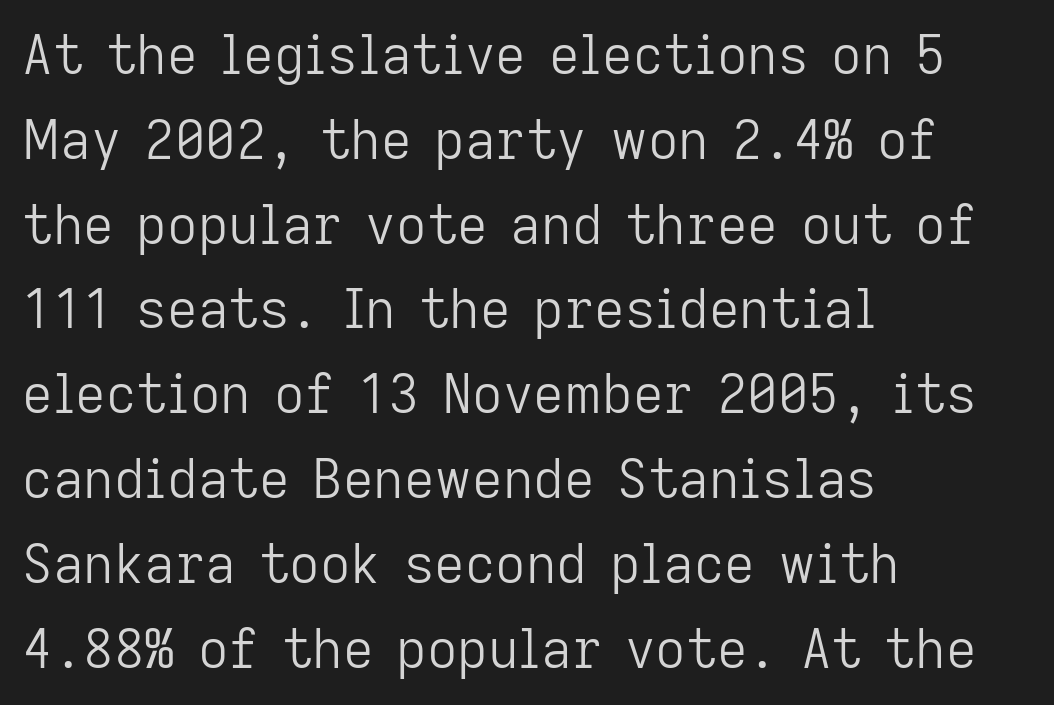
The leading is moderate, giving the passage an even texture. Leftover space on each line is placed entirely after the last word. The glyphs in this specimen are sans serif. The foot of each line stays bare and open. Is this a fixed-width face? No — the glyphs have proportional, varying widths.
